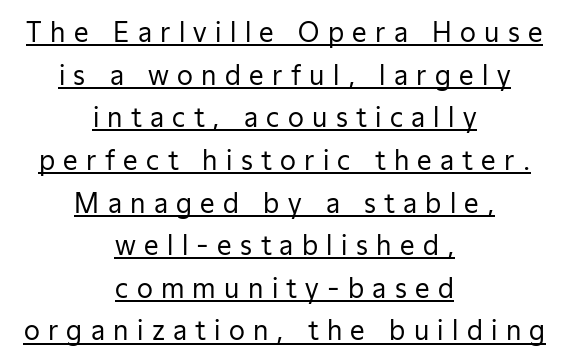
The image shows 26 px text type, upright; set centered, normal line spacing (1.64x), unusually wide letter spacing (+0.32 em), underlined.
